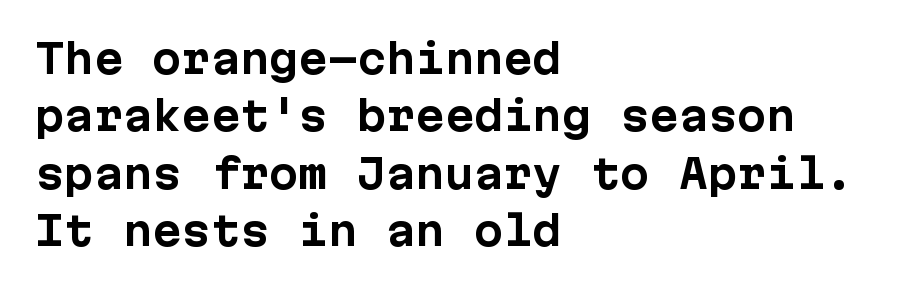
The letters sit at their default tracking, neither squeezed nor spread. Descenders hang freely into open space. The designer went with a sans here, leaving each stem footless. Caption: bold face, heavy strokes. No italicization has been applied; the sample stays upright. This rendering uses left alignment, leaving the right contour irregular.
